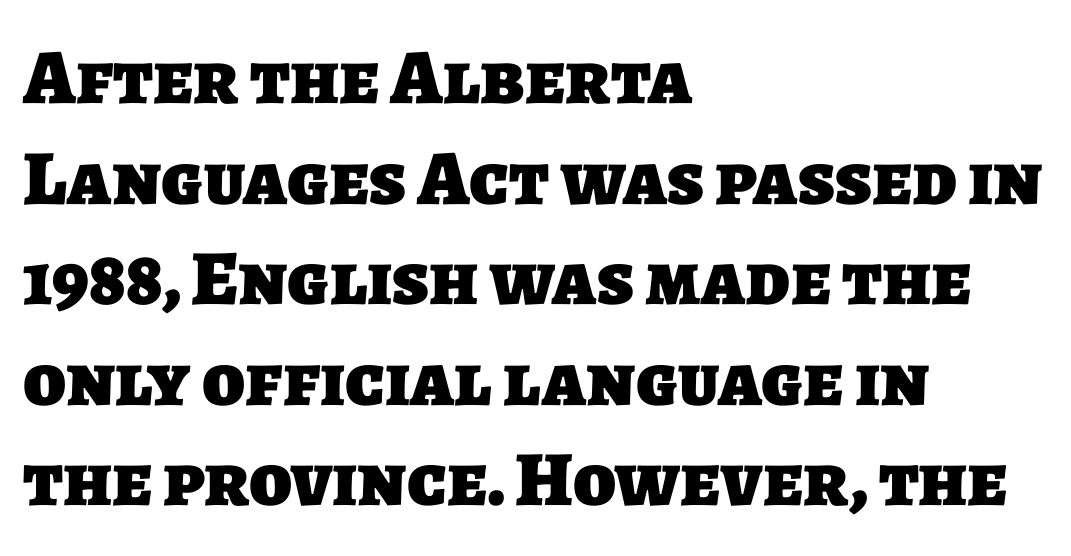
Casual observation: everything's shoved over to the left. A typesetter would label this face a sans. Underline: absent. What weight is shown? A full bold with thick strokes. Proportional: the letters do not fall into vertical columns. Interline gaps are of average width in this sample.
